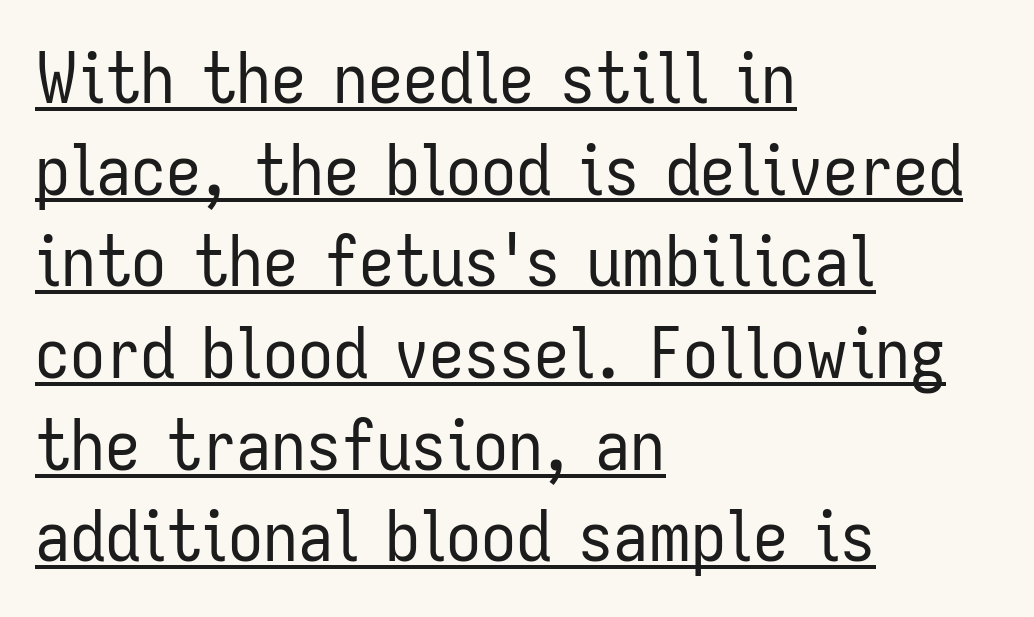
Q: Is the text bold? A: No.
Q: Is the text italic (slanted)? A: No, it is upright.
Q: Is the typeface a serif or a sans-serif typeface? A: Sans-serif.
Q: Is the text underlined? A: Yes.
Q: How is the paragraph aligned? A: Left-aligned.
Q: Is the spacing between letters normal or unusually wide? A: Normal.
Q: Is the spacing between lines tight, normal or loose? A: Normal.
Q: Width (condensed, normal, or wide)? A: Condensed.
Q: Stroke contrast? A: Low.
Q: x-height? A: Medium.
Q: Monospaced? A: No.
